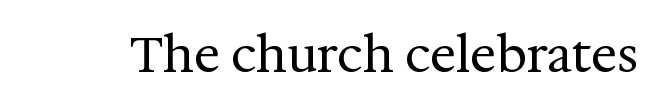
{"serif": "yes", "italic": "no", "bold": "no", "weight": "regular", "width": "normal", "stroke_contrast": "medium", "x_height": "medium", "monospaced": "no", "underline": "no", "letter_spacing": "normal", "letter_spacing_em": 0.0, "glyph_px": 49}
